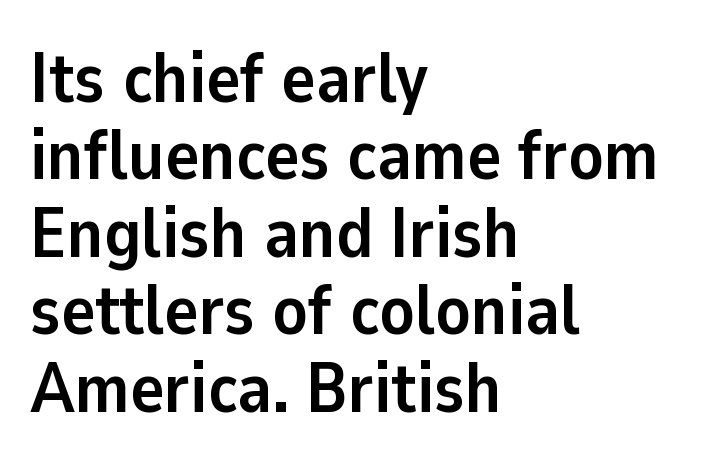
{"serif": "no", "italic": "no", "bold": "yes", "weight": "semibold", "width": "normal", "stroke_contrast": "low", "x_height": "medium", "monospaced": "no", "underline": "no", "align": "left", "line_spacing": "tight", "line_spacing_ratio": 1.09, "letter_spacing": "normal", "letter_spacing_em": 0.0, "glyph_px": 71}
